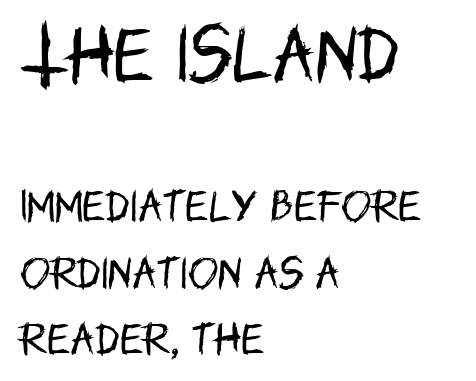
{"serif": "no", "italic": "no", "bold": "no", "weight": "regular", "width": "condensed", "stroke_contrast": "low", "x_height": "large", "monospaced": "no", "underline": "no", "align": "left", "line_spacing_ratio": 1.84, "letter_spacing": "normal", "letter_spacing_em": 0.0, "larger_block": "first", "size_ratio": 1.75, "glyph_px": 63}
